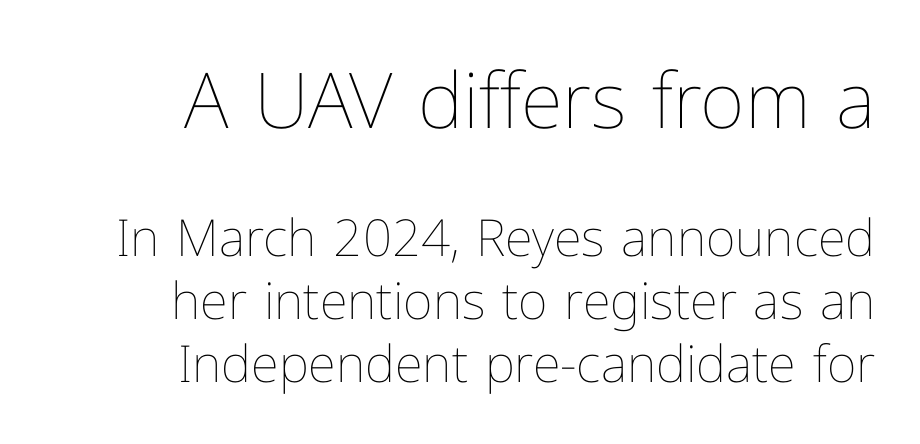
{"italic": "no", "bold": "no", "weight": "thin", "width": "normal", "stroke_contrast": "low", "x_height": "medium", "monospaced": "no", "underline": "no", "align": "right", "line_spacing_ratio": 1.23, "letter_spacing": "normal", "letter_spacing_em": 0.0, "larger_block": "first", "size_ratio": 1.51, "glyph_px": 77}
